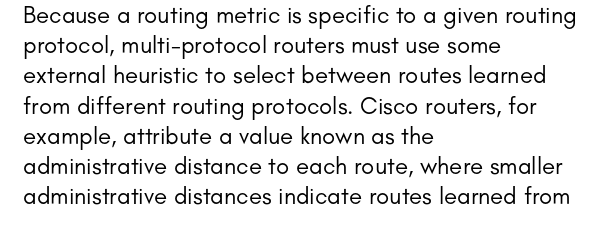
The weight would be labelled regular, book, light, or lighter still. Every stem runs plumb, perpendicular to the baseline. Descender tails drop into unmarked territory. One glance says typical: line gaps are just what's usual.
